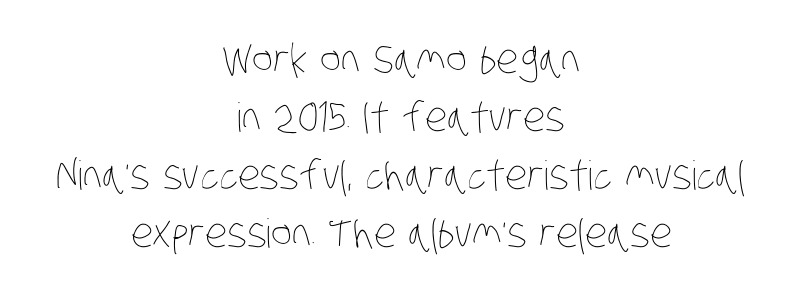
Q: Is the text bold? A: No.
Q: Is the text underlined? A: No.
Q: How is the paragraph aligned? A: Centered.
Q: Is the spacing between letters normal or unusually wide? A: Normal.
Q: Is the spacing between lines tight, normal or loose? A: Normal.
Q: Width (condensed, normal, or wide)? A: Condensed.
Q: Stroke contrast? A: Low.
Q: x-height? A: Large.
Q: Monospaced? A: No.
